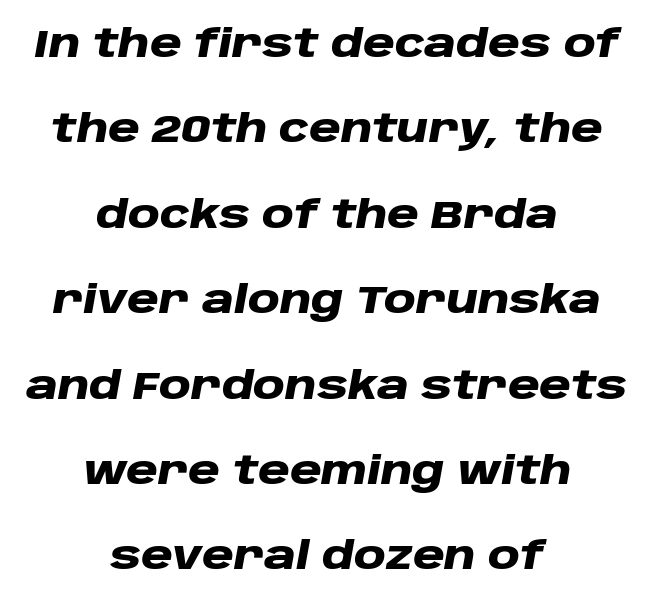
The image shows 39 px heavy, wide type, italic (leaning right); set centered, loose line spacing (2.19x), normal letter spacing, not underlined; low stroke contrast and a large x-height.
